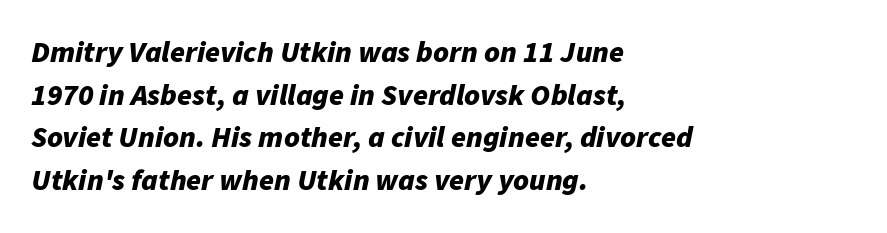
The image shows 30 px bold type, italic (leaning right); set left-aligned, normal line spacing (1.42x), normal letter spacing, not underlined; low stroke contrast and a medium x-height.
